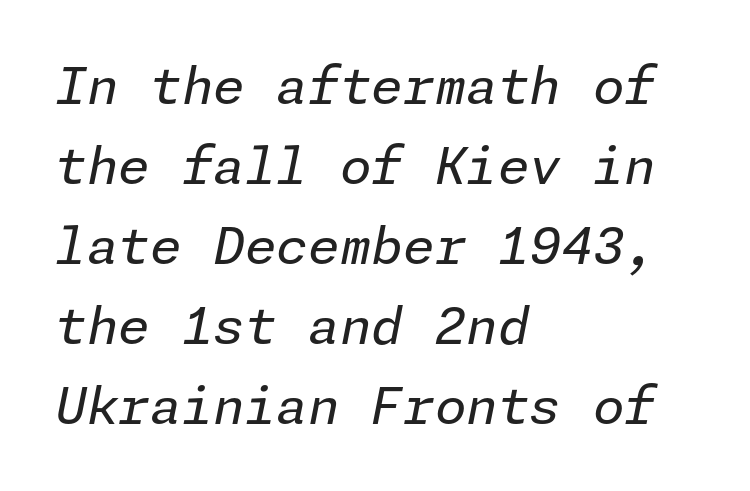
The face looks like a standard text weight, possibly lighter. Italic? Definitely — the glyphs are oblique. A typesetter would call this zero additional tracking. The passage shown stacks its lines at a standard gap. Leftover space on each line is placed entirely after the last word.
